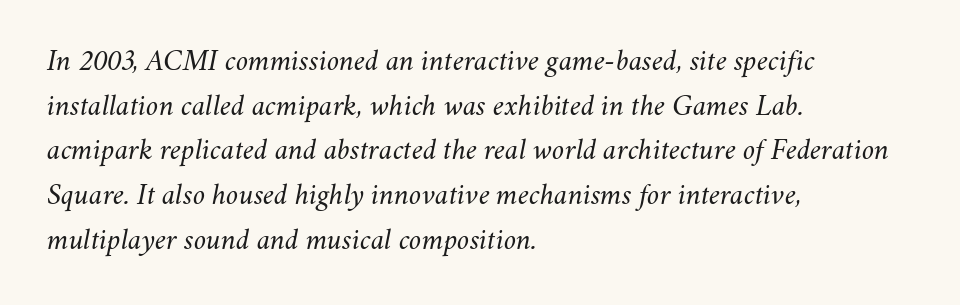
Q: Is the text bold? A: No.
Q: Is the text italic (slanted)? A: Yes, it leans right by about 11 degrees.
Q: Is the text underlined? A: No.
Q: How is the paragraph aligned? A: Left-aligned.
Q: Is the spacing between letters normal or unusually wide? A: Normal.
Q: Is the spacing between lines tight, normal or loose? A: Normal.
Q: Width (condensed, normal, or wide)? A: Normal.
Q: Stroke contrast? A: Medium.
Q: x-height? A: Small.
Q: Monospaced? A: No.
